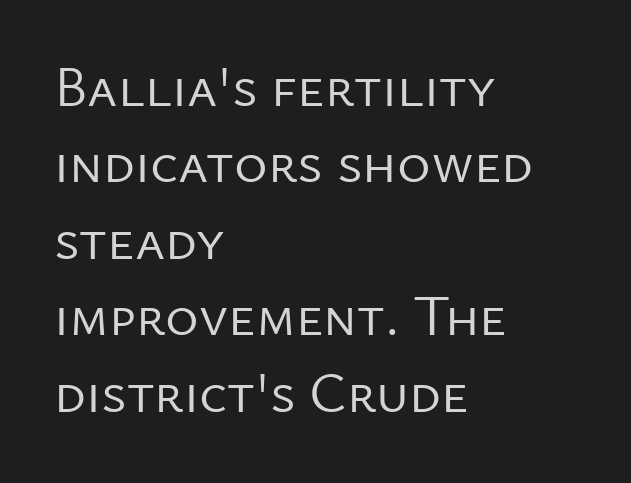
The image shows 57 px regular-weight sans-serif type, upright; set left-aligned, normal line spacing (1.34x), normal letter spacing, not underlined; low stroke contrast and a medium x-height.
